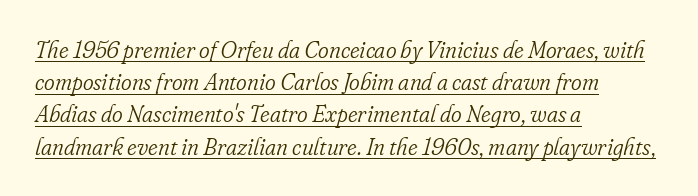
The image shows 23 px text type, italic (leaning right); set left-aligned, normal line spacing (1.4x), normal letter spacing, underlined.
